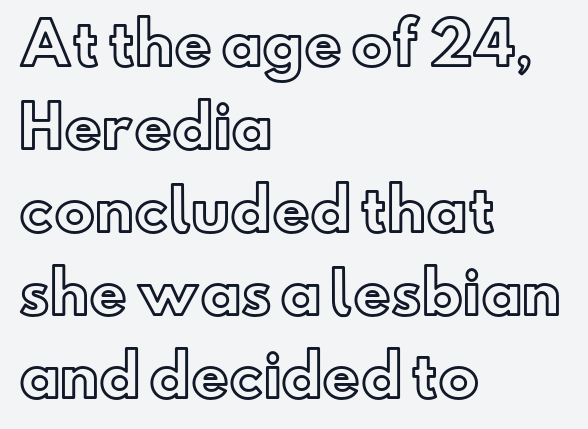
Ascenders rise straight up at ninety degrees. The rag falls on the right side of this text block. Underlining? Definitely not there. Baseline-to-baseline distance is the conventional proportion of letter height. This sample has the flowing, uneven cadence of proportional lettering.
